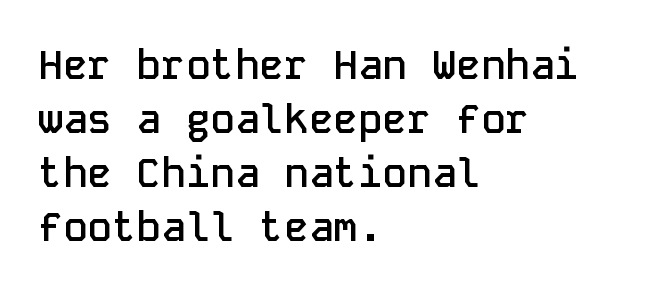
The image shows 41 px semibold sans-serif type, upright, monospaced; set left-aligned, normal line spacing (1.32x), normal letter spacing, not underlined; low stroke contrast and a medium x-height.
